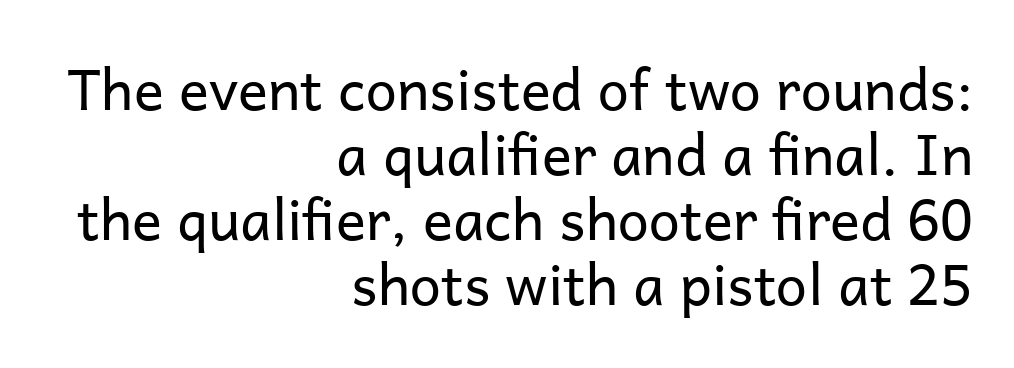
{"serif": "no", "italic": "no", "bold": "no", "weight": "regular", "width": "normal", "stroke_contrast": "low", "x_height": "medium", "monospaced": "no", "underline": "no", "align": "right", "line_spacing_ratio": 1.16, "letter_spacing": "normal", "letter_spacing_em": 0.0, "glyph_px": 56}
